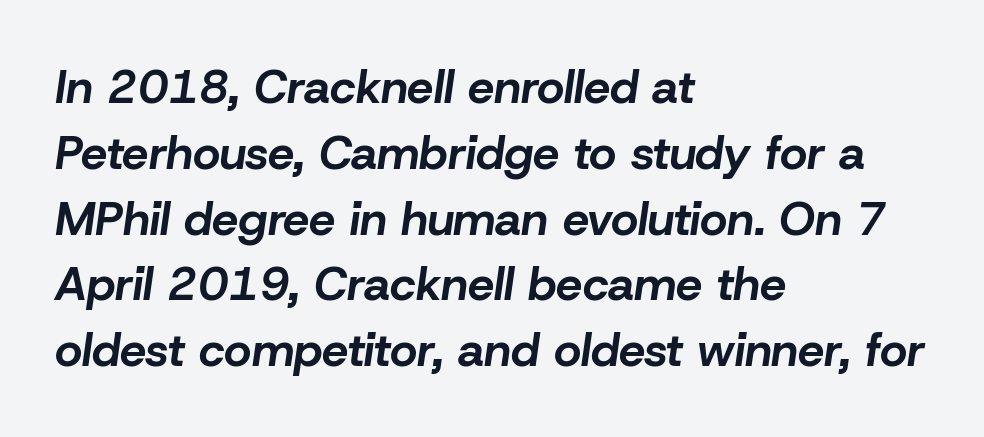
Q: Is the text bold? A: Yes.
Q: Is the text italic (slanted)? A: Yes, it leans right by about 8 degrees.
Q: Is the text underlined? A: No.
Q: How is the paragraph aligned? A: Left-aligned.
Q: Is the spacing between letters normal or unusually wide? A: Normal.
Q: Is the spacing between lines tight, normal or loose? A: Normal.
Q: Width (condensed, normal, or wide)? A: Normal.
Q: Stroke contrast? A: Low.
Q: x-height? A: Medium.
Q: Monospaced? A: No.
